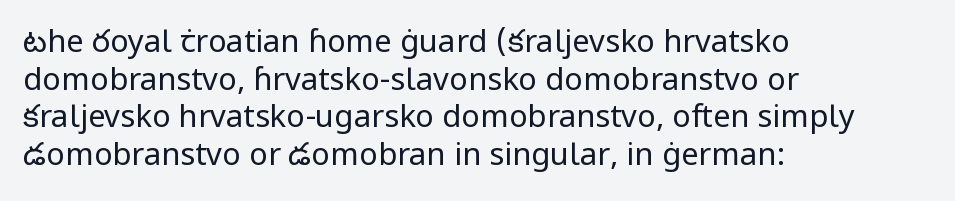
The image shows 31 px regular-weight sans-serif type, upright; set left-aligned, line spacing 1.21x, normal letter spacing, not underlined; low stroke contrast and a medium x-height.
